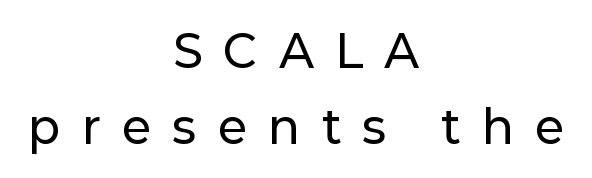
Q: Is the text italic (slanted)? A: No, it is upright.
Q: Is the typeface a serif or a sans-serif typeface? A: Sans-serif.
Q: Is the text underlined? A: No.
Q: How is the paragraph aligned? A: Centered.
Q: Is the spacing between letters normal or unusually wide? A: Unusually wide.
Q: Is the spacing between lines tight, normal or loose? A: Normal.
Q: Width (condensed, normal, or wide)? A: Normal.
Q: Stroke contrast? A: Low.
Q: x-height? A: Medium.
Q: Monospaced? A: No.
